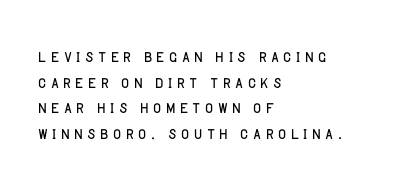
Q: Is the text bold? A: No.
Q: Is the text italic (slanted)? A: No, it is upright.
Q: Is the text underlined? A: No.
Q: How is the paragraph aligned? A: Left-aligned.
